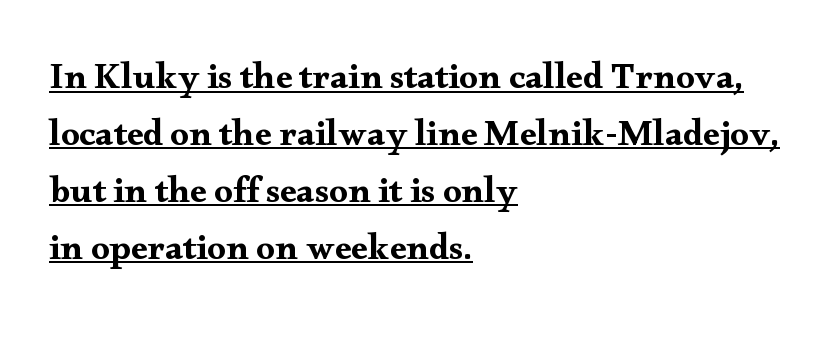
The image shows 37 px wide serif type, upright; set left-aligned, normal line spacing (1.54x), normal letter spacing, underlined; medium stroke contrast and a small x-height.
